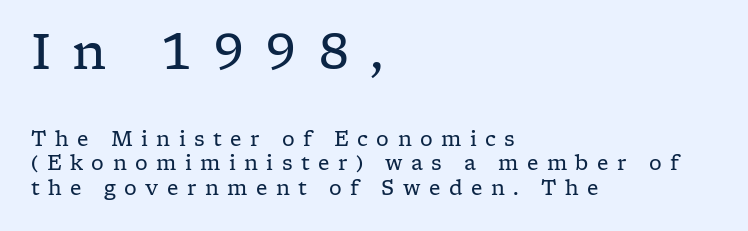
Horizontally, the lines are justified to the leading edge only. The specimen omits any rule beneath the text block's lines. The passage shown has open, widely tracked lettering throughout. Here the designer chose a conventional face with non-uniform glyph widths. Two sizes are in play, and the larger belongs to the first block.
